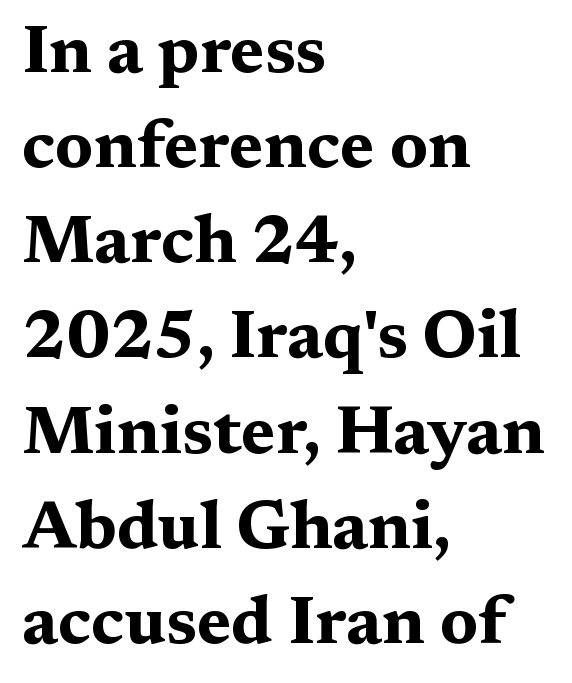
{"serif": "yes", "italic": "no", "bold": "yes", "weight": "bold", "width": "wide", "stroke_contrast": "medium", "x_height": "medium", "monospaced": "no", "underline": "no", "align": "left", "line_spacing": "normal", "line_spacing_ratio": 1.42, "letter_spacing": "normal", "letter_spacing_em": 0.0, "glyph_px": 67}
